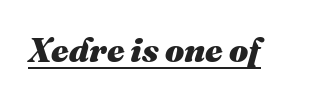
Q: Is the text bold? A: Yes.
Q: Is the text italic (slanted)? A: Yes, it leans right by about 16 degrees.
Q: Is the text underlined? A: Yes.
Q: Is the spacing between letters normal or unusually wide? A: Normal.
Q: Width (condensed, normal, or wide)? A: Normal.
Q: Stroke contrast? A: Medium.
Q: x-height? A: Medium.
Q: Monospaced? A: No.
